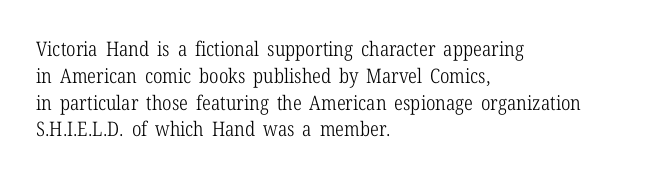
Unlike italic type, these characters show no tilt at all. Honestly, there is no underline to notice here at all. The ragged edge is on the right, which tells us the setting is flush left. Tracking here is standard; glyphs follow each other at the usual distance.
